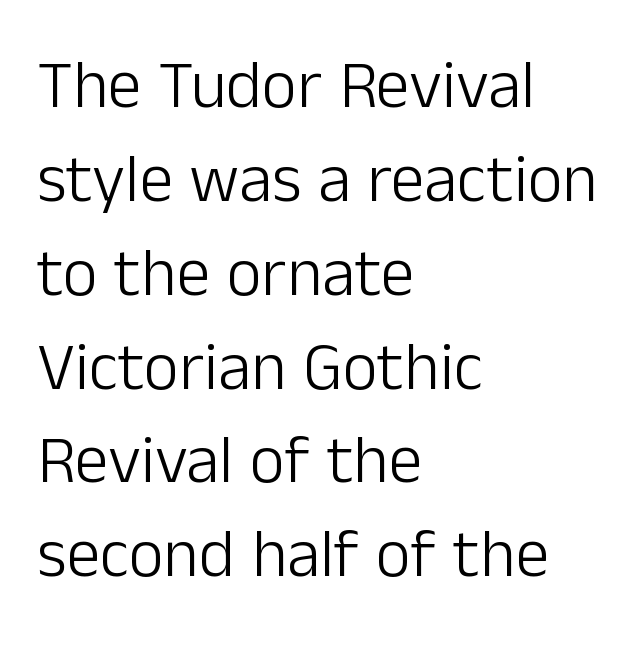
The image shows 68 px light sans-serif type, upright; set left-aligned, normal line spacing (1.38x), normal letter spacing, not underlined; low stroke contrast and a medium x-height.
